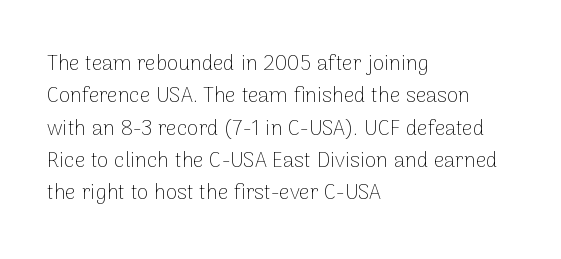
{"italic": "no", "bold": "no", "underline": "no", "align": "left", "line_spacing": "normal", "line_spacing_ratio": 1.54, "letter_spacing": "normal", "letter_spacing_em": 0.0, "glyph_px": 21}
